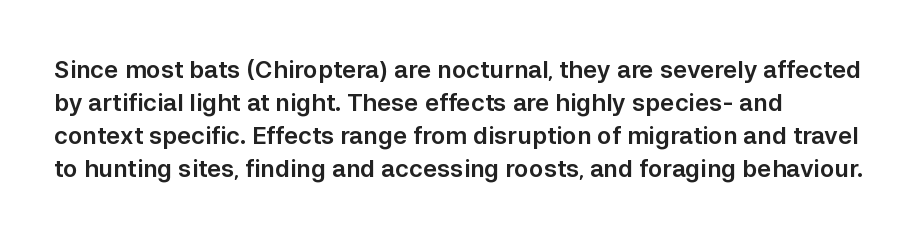
Q: Is the text italic (slanted)? A: No, it is upright.
Q: Is the text underlined? A: No.
Q: How is the paragraph aligned? A: Left-aligned.
Q: Is the spacing between letters normal or unusually wide? A: Normal.
Q: Is the spacing between lines tight, normal or loose? A: Normal.
